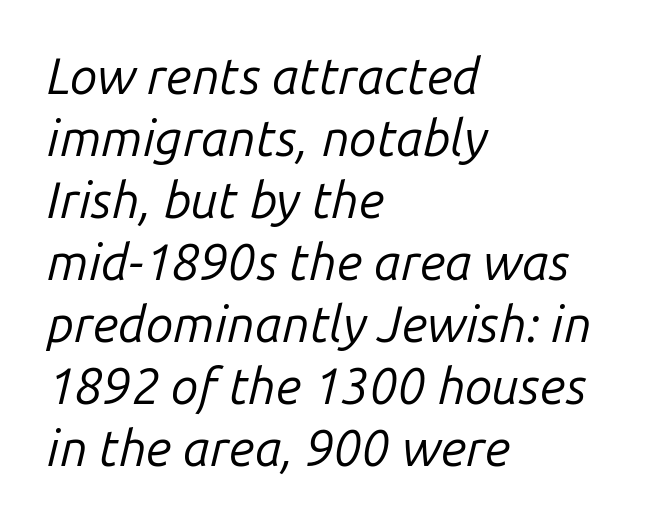
Q: Is the text bold? A: No.
Q: Is the text italic (slanted)? A: Yes, it leans right by about 14 degrees.
Q: Is the text underlined? A: No.
Q: How is the paragraph aligned? A: Left-aligned.
Q: Is the spacing between letters normal or unusually wide? A: Normal.
Q: Width (condensed, normal, or wide)? A: Normal.
Q: Stroke contrast? A: Low.
Q: x-height? A: Medium.
Q: Monospaced? A: No.
